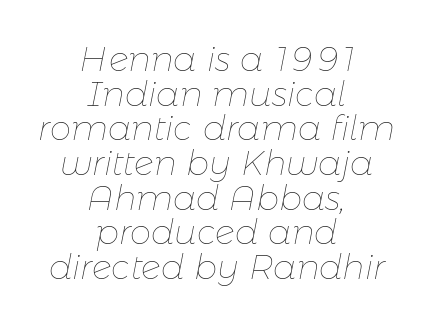
A light-to-regular cut is what we see here. Proportional: the letters do not fall into vertical columns. Quick note: interline space is minimal. The setting favours the middle, as headings and verse often do. The space beneath each line is pristine and unruled.
